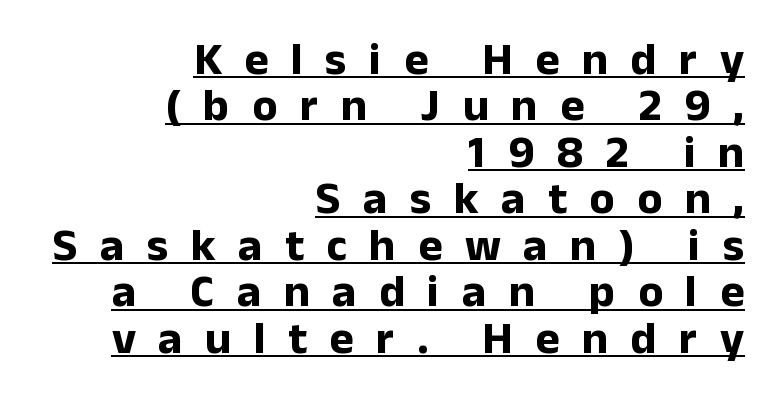
{"serif": "no", "italic": "no", "bold": "yes", "weight": "bold", "width": "normal", "stroke_contrast": "low", "x_height": "medium", "monospaced": "no", "underline": "yes", "align": "right", "line_spacing": "tight", "line_spacing_ratio": 1.01, "letter_spacing": "wide", "letter_spacing_em": 0.49, "glyph_px": 46}
